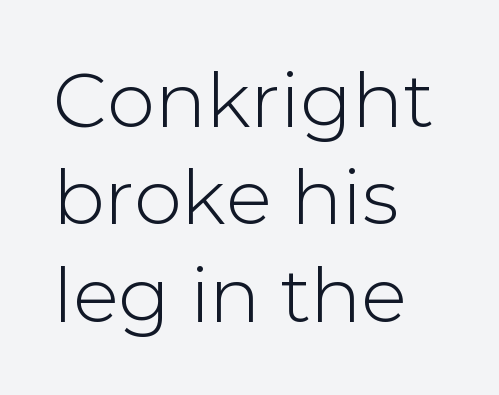
{"serif": "no", "italic": "no", "width": "normal", "stroke_contrast": "low", "x_height": "medium", "monospaced": "no", "underline": "no", "align": "left", "line_spacing": "normal", "line_spacing_ratio": 1.28, "letter_spacing": "normal", "letter_spacing_em": 0.0, "glyph_px": 76}
